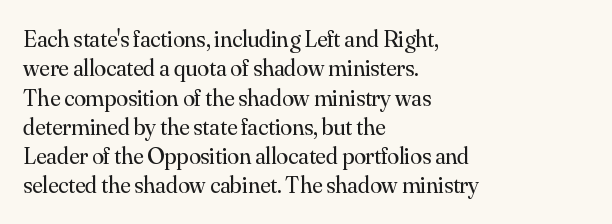
The image shows 24 px text type, upright; set left-aligned, line spacing 1.22x, normal letter spacing, not underlined.
